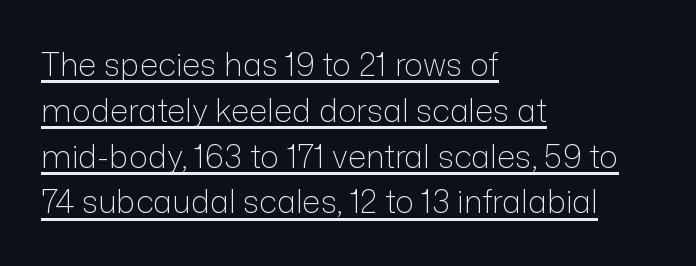
Q: Is the text bold? A: No.
Q: Is the text italic (slanted)? A: No, it is upright.
Q: Is the typeface a serif or a sans-serif typeface? A: Sans-serif.
Q: Is the text underlined? A: Yes.
Q: How is the paragraph aligned? A: Left-aligned.
Q: Is the spacing between letters normal or unusually wide? A: Normal.
Q: Is the spacing between lines tight, normal or loose? A: Normal.
Q: Width (condensed, normal, or wide)? A: Normal.
Q: Stroke contrast? A: Low.
Q: x-height? A: Medium.
Q: Monospaced? A: No.
